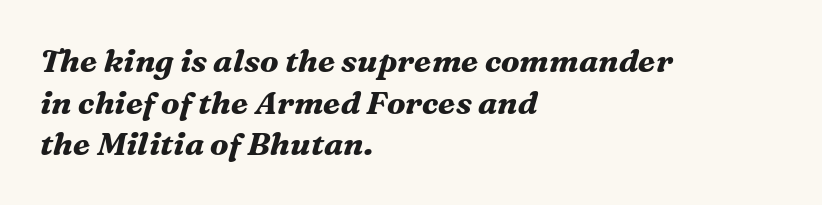
Q: Is the text bold? A: Yes.
Q: Is the text italic (slanted)? A: Yes, it leans right by about 16 degrees.
Q: Is the typeface a serif or a sans-serif typeface? A: Serif.
Q: Is the text underlined? A: No.
Q: How is the paragraph aligned? A: Left-aligned.
Q: Is the spacing between letters normal or unusually wide? A: Normal.
Q: Is the spacing between lines tight, normal or loose? A: Normal.
Q: Width (condensed, normal, or wide)? A: Normal.
Q: Stroke contrast? A: Medium.
Q: x-height? A: Medium.
Q: Monospaced? A: No.
